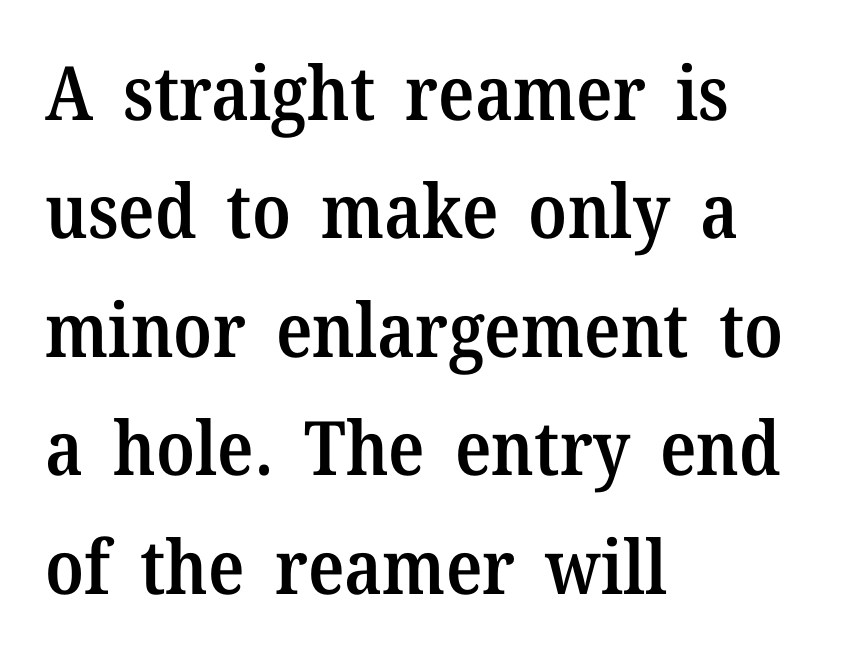
{"serif": "yes", "italic": "no", "bold": "semi", "weight": "semibold", "width": "normal", "stroke_contrast": "medium", "x_height": "medium", "monospaced": "no", "underline": "no", "align": "left", "line_spacing": "normal", "line_spacing_ratio": 1.58, "letter_spacing": "normal", "letter_spacing_em": 0.0, "glyph_px": 75}
